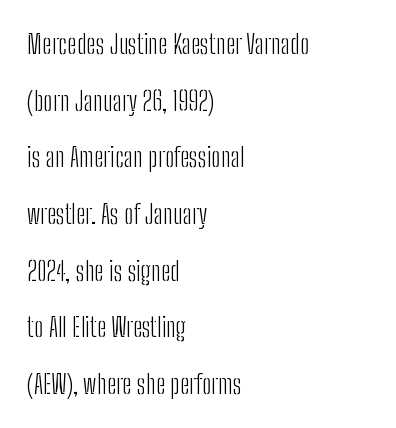
The rendering uses a large line-height, opening up the rows. Stems here are at most as thick as an everyday book face. The passage is arranged the way most books set body copy — flush left. The horizontal fit of the characters is conventional and even.
